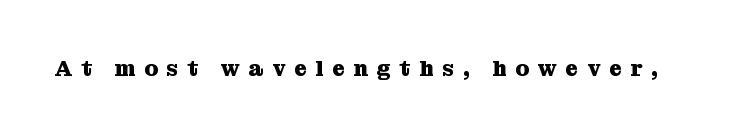
{"italic": "no", "bold": "yes", "underline": "no", "letter_spacing": "wide", "letter_spacing_em": 0.4, "glyph_px": 22}
